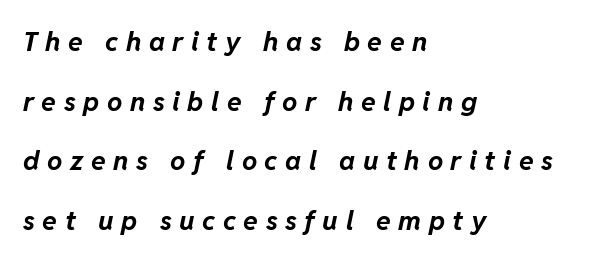
{"italic": "yes", "lean": "right", "slant_degrees": 11, "bold": "yes", "underline": "no", "align": "left", "line_spacing": "loose", "line_spacing_ratio": 2.21, "letter_spacing": "wide", "letter_spacing_em": 0.28, "glyph_px": 27}
